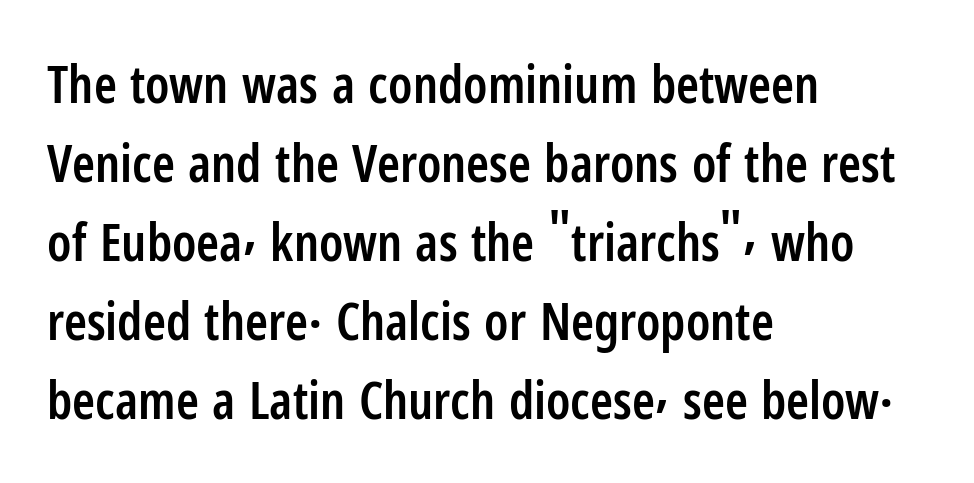
{"serif": "no", "italic": "no", "bold": "semi", "weight": "semibold", "width": "condensed", "stroke_contrast": "low", "x_height": "medium", "monospaced": "no", "underline": "no", "align": "left", "line_spacing": "normal", "line_spacing_ratio": 1.52, "letter_spacing": "normal", "letter_spacing_em": 0.0, "glyph_px": 52}
